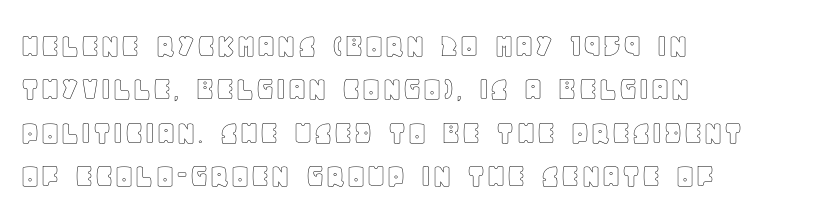
The image shows 35 px text type, upright; set left-aligned, line spacing 1.24x, normal letter spacing, not underlined; a large x-height.
